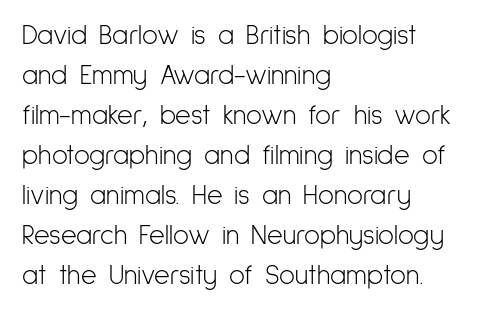
{"italic": "no", "bold": "no", "underline": "no", "align": "left", "line_spacing": "normal", "line_spacing_ratio": 1.48, "letter_spacing": "normal", "letter_spacing_em": 0.0, "glyph_px": 27}
